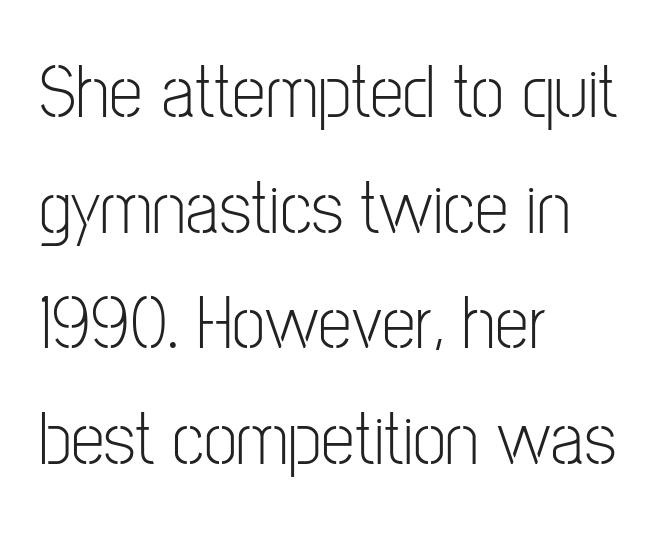
Line spacing here is normal. Character widths vary here, with narrow letters taking less room than wide ones. Stroke terminals: plain, sans-serif. Every row of glyphs begins at an identical x-position on the left. Inter-character spacing is left at the font's built-in metrics.
